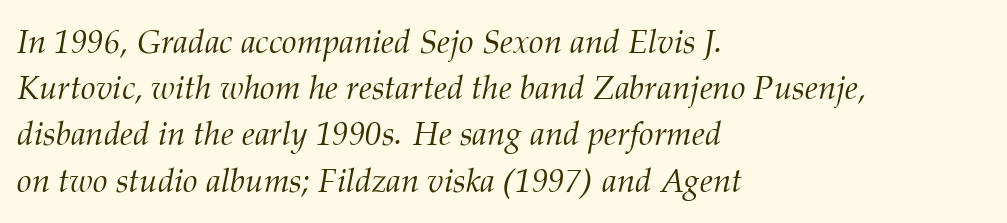
Each letter keeps its own natural width here, so spacing adapts to shape. The font is comparable to plain body text, perhaps lighter. Look at the tracking — it's just the regular setting, nothing added. The area under the type is left untouched. Type style note: has serifs.
